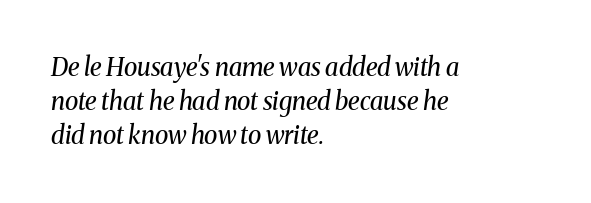
The image shows 25 px text type, italic (leaning right); set left-aligned, normal line spacing (1.37x), normal letter spacing, not underlined.
